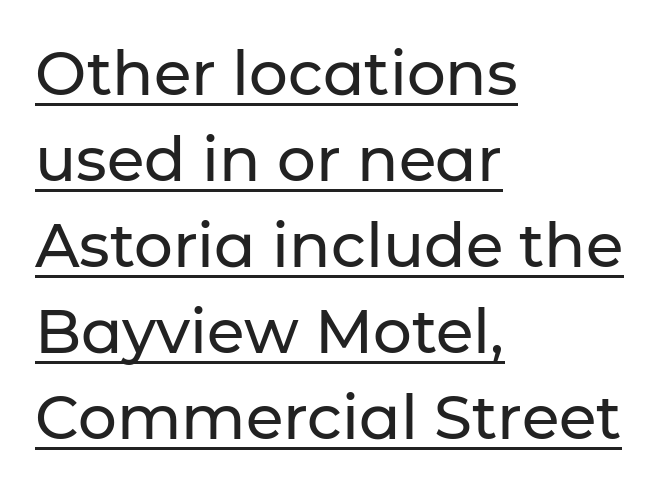
Nothing sits at the stroke ends, so this counts as sans-serif. The typography opts for an upright posture over an oblique one. Compared with typical body copy, the letter spacing here is the same. Alignment: flush left. The face used here appears with an underline applied. A typesetter would call this proportional, since set widths differ per character.
